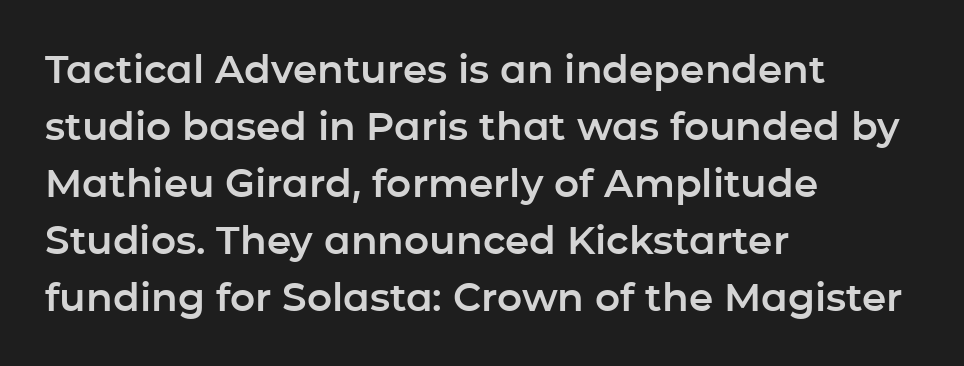
The image shows 39 px sans-serif type, upright; set left-aligned, normal line spacing (1.46x), normal letter spacing, not underlined; low stroke contrast and a medium x-height.
